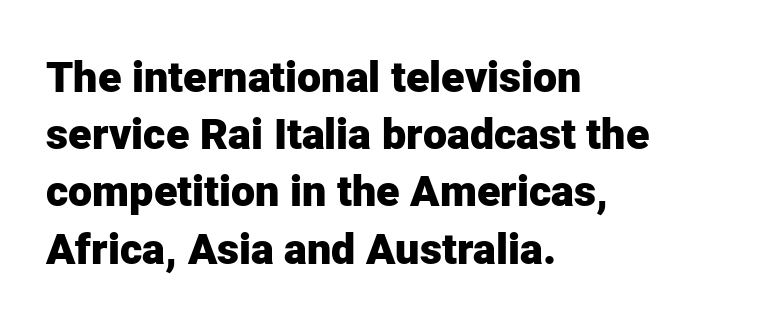
Q: Is the text bold? A: Yes.
Q: Is the text italic (slanted)? A: No, it is upright.
Q: Is the typeface a serif or a sans-serif typeface? A: Sans-serif.
Q: Is the text underlined? A: No.
Q: How is the paragraph aligned? A: Left-aligned.
Q: Is the spacing between letters normal or unusually wide? A: Normal.
Q: Is the spacing between lines tight, normal or loose? A: Normal.
Q: Width (condensed, normal, or wide)? A: Normal.
Q: Stroke contrast? A: Low.
Q: x-height? A: Medium.
Q: Monospaced? A: No.
